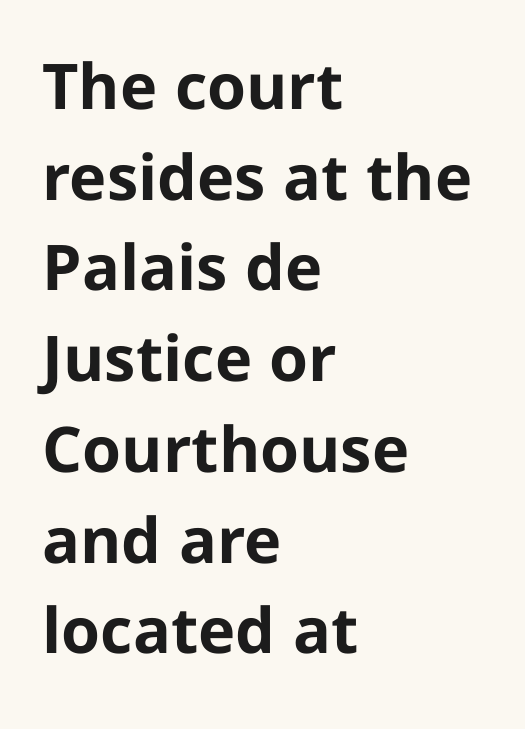
The rendering uses a bold face; every stroke is thick and dark. It's the straight-up-and-down kind of type. The gaps between neighbouring characters are ordinary and unremarkable. Descender tails drop into unmarked territory.
